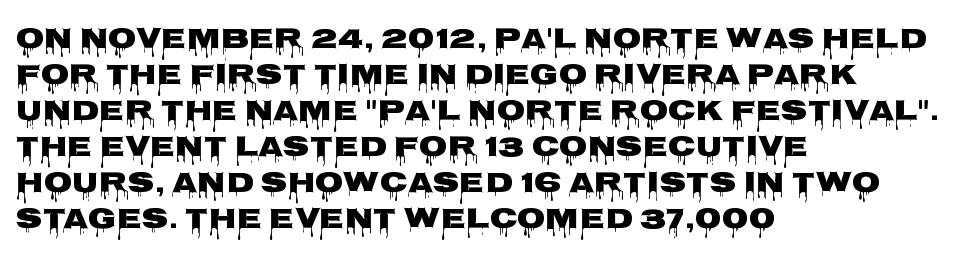
The image shows 29 px heavy, wide sans-serif type, upright; set left-aligned, line spacing 1.24x, normal letter spacing, not underlined; low stroke contrast and a large x-height.
